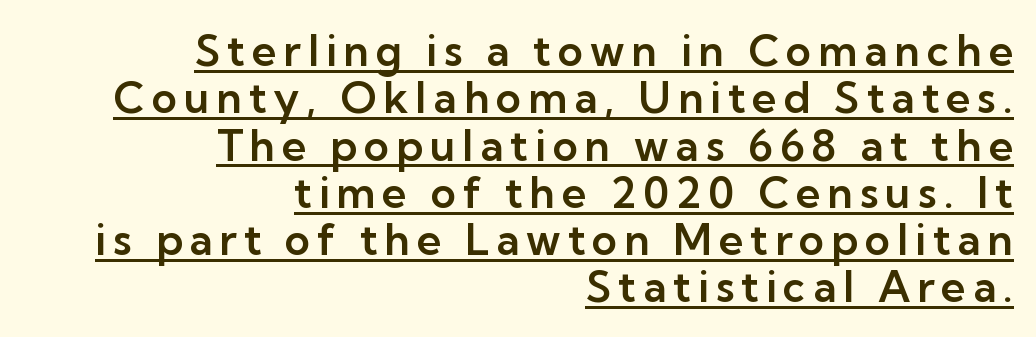
Q: Is the text italic (slanted)? A: No, it is upright.
Q: Is the typeface a serif or a sans-serif typeface? A: Sans-serif.
Q: Is the text underlined? A: Yes.
Q: How is the paragraph aligned? A: Right-aligned.
Q: Is the spacing between lines tight, normal or loose? A: Tight.
Q: Width (condensed, normal, or wide)? A: Normal.
Q: Stroke contrast? A: Low.
Q: x-height? A: Medium.
Q: Monospaced? A: No.
